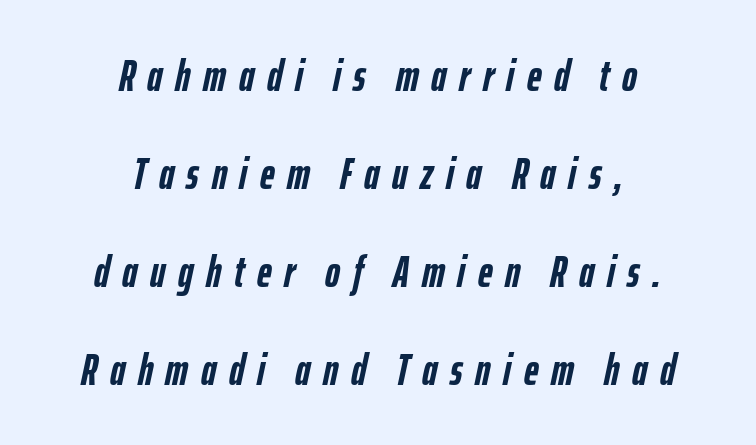
The image shows 45 px semibold, condensed type, italic (leaning right); set centered, loose line spacing (2.18x), unusually wide letter spacing (+0.28 em), not underlined; low stroke contrast and a medium x-height.
